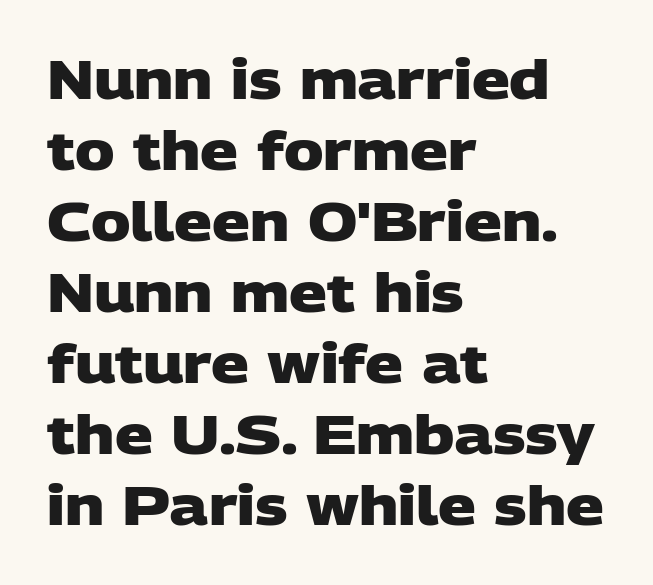
The image shows 53 px heavy, wide sans-serif type; set left-aligned, normal line spacing (1.34x), normal letter spacing, not underlined; low stroke contrast and a large x-height.
